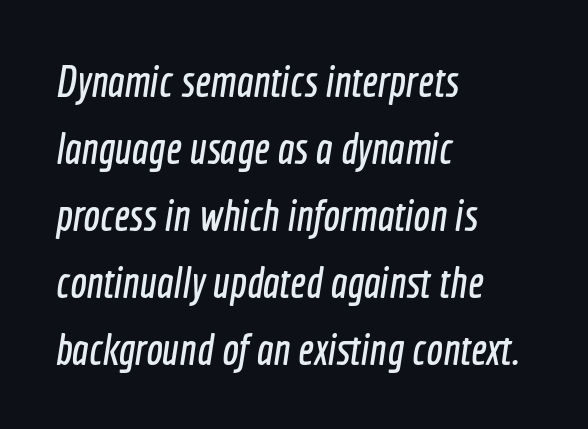
{"serif": "no", "width": "condensed", "x_height": "medium", "monospaced": "no", "underline": "no", "align": "left", "line_spacing": "normal", "line_spacing_ratio": 1.52, "letter_spacing": "normal", "letter_spacing_em": 0.0, "glyph_px": 44}
